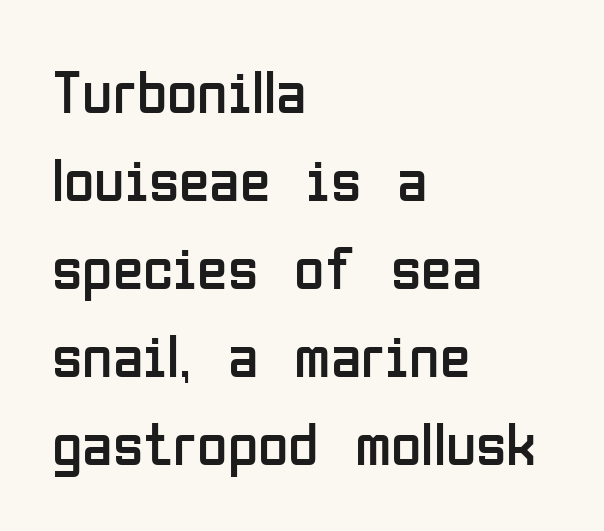
Q: Is the text bold? A: No.
Q: Is the text italic (slanted)? A: No, it is upright.
Q: Is the typeface a serif or a sans-serif typeface? A: Sans-serif.
Q: Is the text underlined? A: No.
Q: How is the paragraph aligned? A: Left-aligned.
Q: Is the spacing between letters normal or unusually wide? A: Normal.
Q: Is the spacing between lines tight, normal or loose? A: Normal.
Q: Width (condensed, normal, or wide)? A: Condensed.
Q: Stroke contrast? A: Low.
Q: x-height? A: Medium.
Q: Monospaced? A: No.
